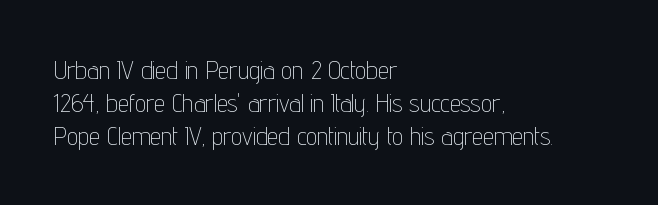
Q: Is the text bold? A: No.
Q: Is the text italic (slanted)? A: No, it is upright.
Q: Is the text underlined? A: No.
Q: How is the paragraph aligned? A: Left-aligned.
Q: Is the spacing between letters normal or unusually wide? A: Normal.
Q: Is the spacing between lines tight, normal or loose? A: Normal.
